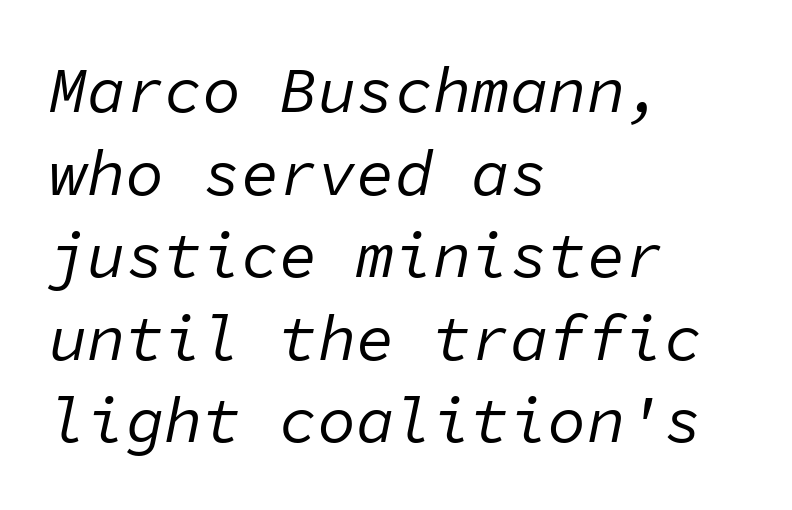
Note the uniform advance width — an 'i' takes as much space as an 'm'. What stands out about the letter spacing? Nothing — it is the standard amount. The characters are drawn with everyday or finer stroke widths. Italic? Definitely — the glyphs are oblique. Reading down the column, the eye jumps a familiar distance to each next line.
